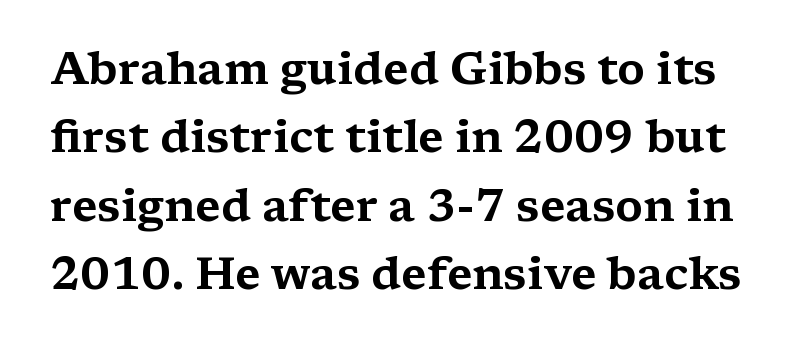
The image shows 45 px wide serif type, upright; set normal line spacing (1.52x), normal letter spacing, not underlined; medium stroke contrast and a medium x-height.
